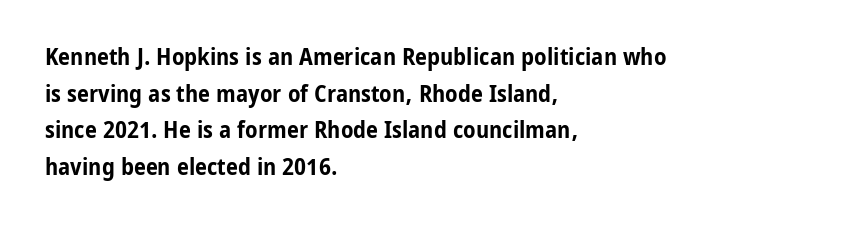
{"italic": "no", "bold": "yes", "underline": "no", "align": "left", "line_spacing": "normal", "line_spacing_ratio": 1.53, "letter_spacing": "normal", "letter_spacing_em": 0.0, "glyph_px": 24}
